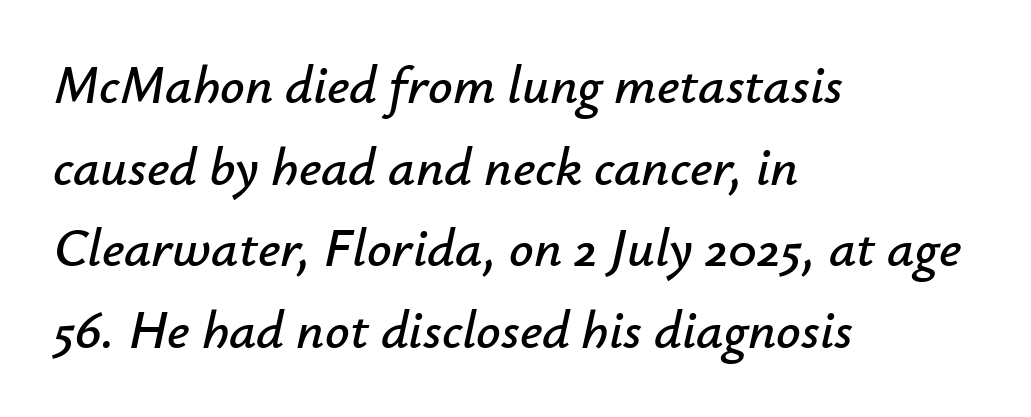
When letters slant like this, we call the style italic. Notice how descenders clear the ascenders below comfortably — that's standard leading. The passage shown has conventional tracking throughout. The face used here is proportionally spaced, like ordinary book or web type. The space beneath each line is pristine and unruled.
